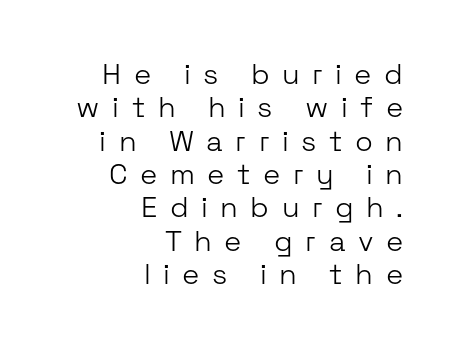
The image shows 29 px light sans-serif type, upright; set right-aligned, tight line spacing (1.15x), unusually wide letter spacing (+0.43 em), not underlined; low stroke contrast and a medium x-height.
